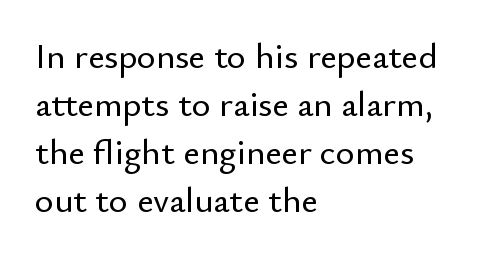
Q: Is the text italic (slanted)? A: No, it is upright.
Q: Is the typeface a serif or a sans-serif typeface? A: Sans-serif.
Q: Is the text underlined? A: No.
Q: How is the paragraph aligned? A: Left-aligned.
Q: Is the spacing between letters normal or unusually wide? A: Normal.
Q: Is the spacing between lines tight, normal or loose? A: Normal.
Q: Width (condensed, normal, or wide)? A: Normal.
Q: Stroke contrast? A: Low.
Q: x-height? A: Small.
Q: Monospaced? A: No.
